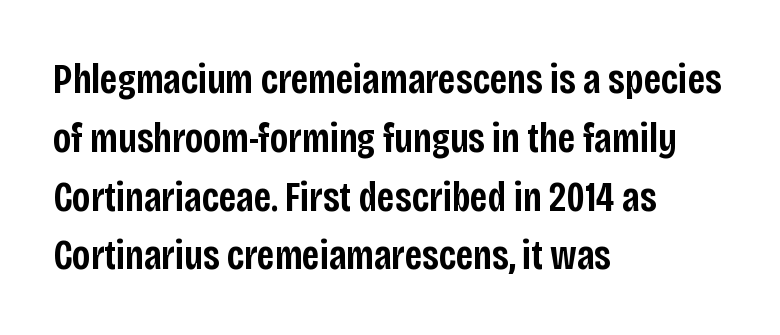
How heavy is the stroke? Medium-heavy — a semibold, shy of bold. These lines are rendered in a variable-pitch font. No feet cap the strokes, marking this as sans-serif type. This rendering leaves character spacing at its baseline value. Unmarked baselines from the first word to the last. Every row of glyphs begins at an identical x-position on the left.
